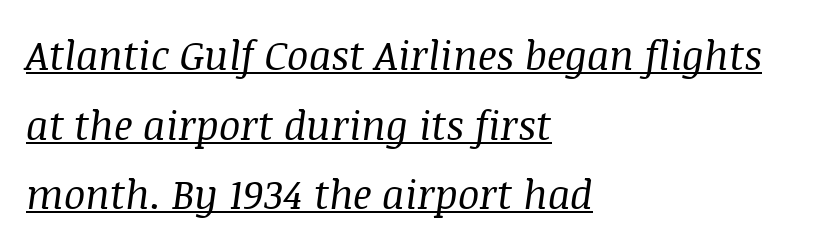
The image shows 40 px regular-weight serif type, italic (leaning right); set left-aligned, line spacing 1.74x, normal letter spacing, underlined; medium stroke contrast and a large x-height.
